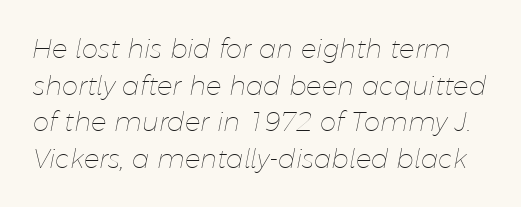
Compared with typical body copy, the letter spacing here is the same. Rows of type keep a routine distance in the vertical direction. Descender tails drop into unmarked territory. This is oblique type, the kind used for emphasis or titles. Caption: face not bold, strokes unweighted.
